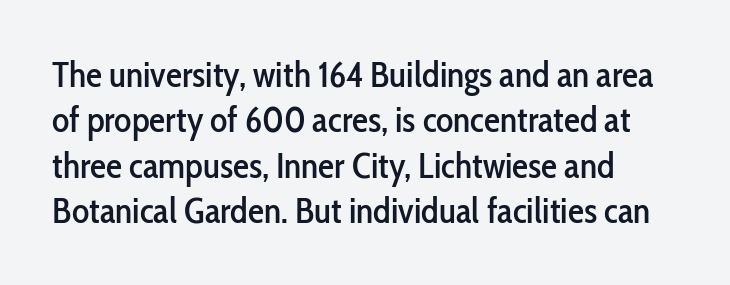
The typeface chosen for these lines omits serifs. The letters stand straight up with perfectly vertical stems. Horizontal alignment here is leftward, the default for most running prose. Just letters on the line, the space beneath them empty. In terms of letterspacing, this is plain default setting.
